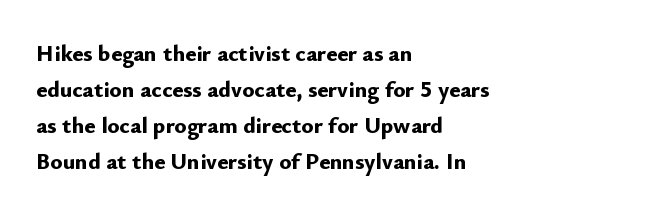
Notice how descenders clear the ascenders below comfortably — that's standard leading. The sample has been set heavy, in full bold. Italic? Not at all — the glyphs are vertical. A bare baseline throughout the passage. The rag falls on the right side of this text block. Inter-character spacing is left at the font's built-in metrics.
